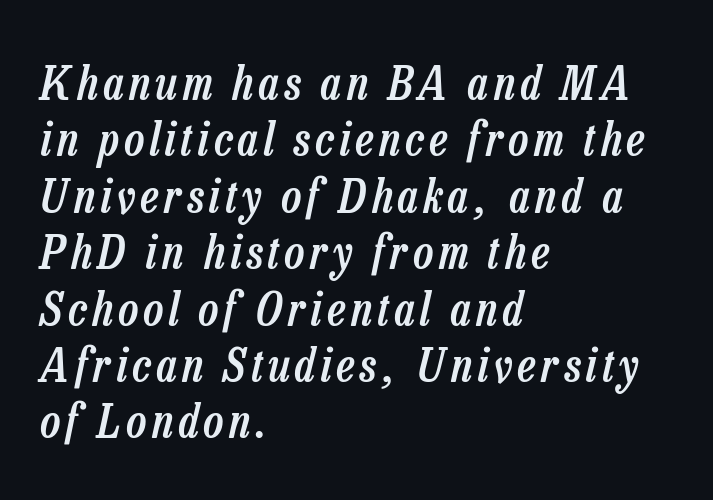
The compositor pushed each line to the left boundary. Italic: yes, the glyphs are oblique. The letters advance in unequal steps, a hallmark of proportional type. Weight: semibold (demi). Nobody drew a line under any word here.
